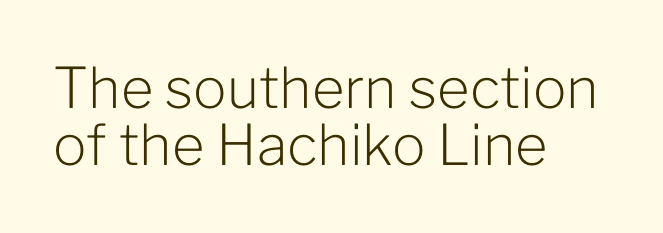
Horizontal bands of white between lines are thin slivers. Think standard paragraph weight, or any step lighter than that. Nothing sits at the stroke ends, so this counts as sans-serif. Descenders hang freely into open space. Every stem runs plumb, perpendicular to the baseline.
